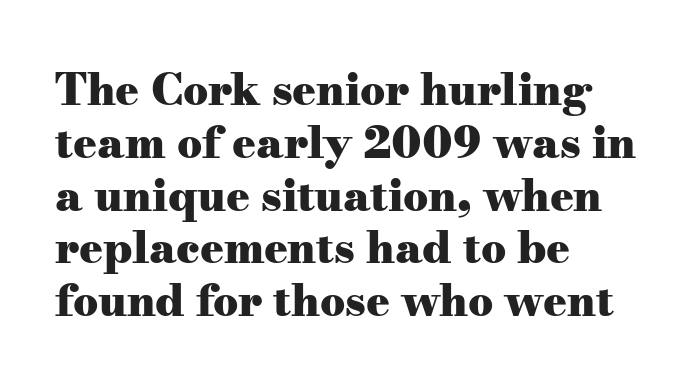
The image shows 44 px heavy, wide serif type, upright; set left-aligned, line spacing 1.2x, normal letter spacing, not underlined; medium stroke contrast and a small x-height.
